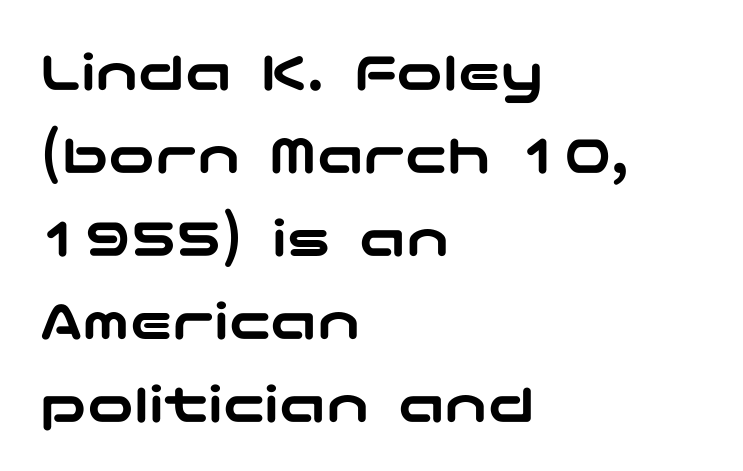
Q: Is the text italic (slanted)? A: No, it is upright.
Q: Is the typeface a serif or a sans-serif typeface? A: Sans-serif.
Q: Is the text underlined? A: No.
Q: How is the paragraph aligned? A: Left-aligned.
Q: Is the spacing between letters normal or unusually wide? A: Normal.
Q: Is the spacing between lines tight, normal or loose? A: Normal.
Q: Width (condensed, normal, or wide)? A: Wide.
Q: Stroke contrast? A: Low.
Q: x-height? A: Medium.
